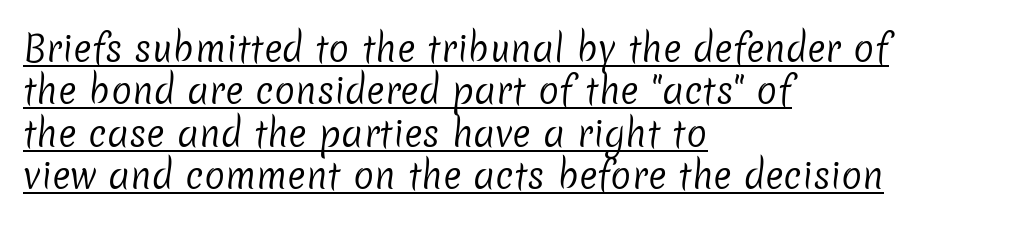
A typesetter would call this proportional, since set widths differ per character. The paragraph shown leans on its left margin. The passage shown has conventional tracking throughout. Bold? No — there's no thickening of the strokes. Letterform terminals end flat and unadorned throughout the passage. Underlined type.
